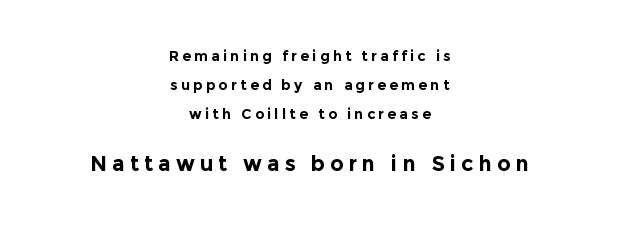
The image shows 21 px bold type, upright; set centered, loose line spacing (2.06x), unusually wide letter spacing (+0.24 em), not underlined; the second (bottom) block is 1.5x larger.
